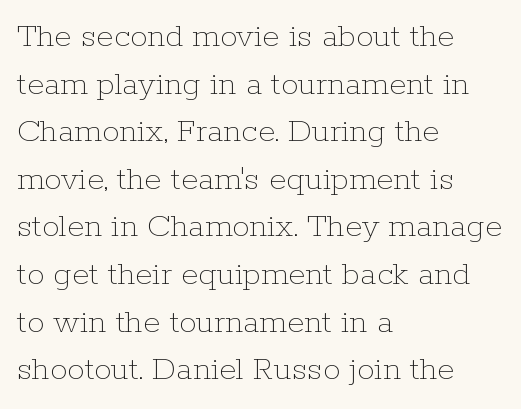
{"italic": "no", "bold": "no", "weight": "thin", "width": "normal", "stroke_contrast": "low", "x_height": "medium", "monospaced": "no", "underline": "no", "align": "left", "line_spacing": "normal", "line_spacing_ratio": 1.36, "letter_spacing": "normal", "letter_spacing_em": 0.0, "glyph_px": 35}
